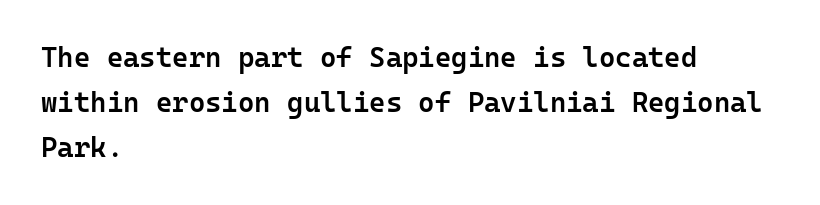
The image shows 28 px semibold sans-serif type, upright, monospaced; set left-aligned, normal line spacing (1.6x), normal letter spacing, not underlined; low stroke contrast and a medium x-height.
